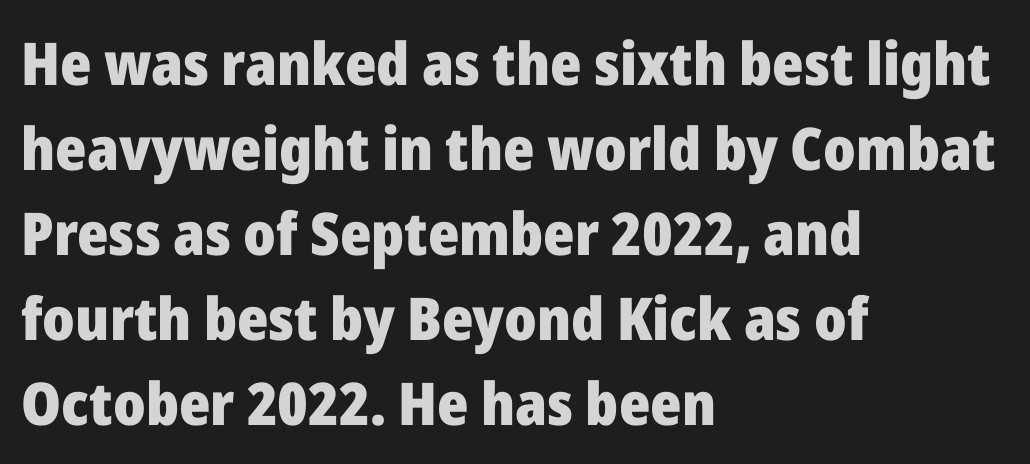
The image shows 59 px heavy sans-serif type, upright; set left-aligned, normal line spacing (1.44x), normal letter spacing, not underlined; low stroke contrast and a medium x-height.
